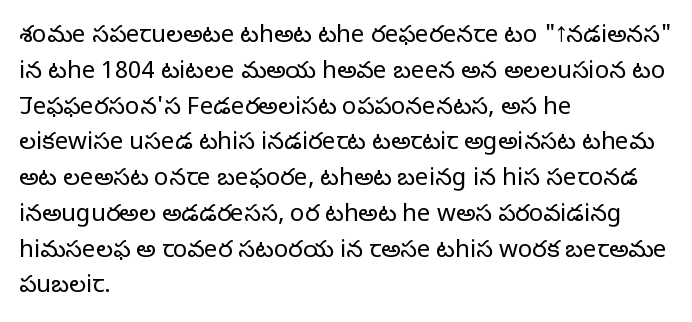
The setting favours the left margin, as ordinary paragraphs usually do. Upright lettering throughout. Letter spacing: default. No chunkiness to these letters — they're not bold.
